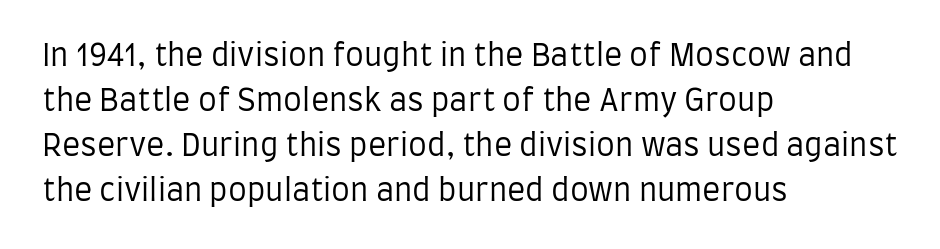
Q: Is the text bold? A: No.
Q: Is the text italic (slanted)? A: No, it is upright.
Q: Is the typeface a serif or a sans-serif typeface? A: Sans-serif.
Q: Is the text underlined? A: No.
Q: How is the paragraph aligned? A: Left-aligned.
Q: Is the spacing between letters normal or unusually wide? A: Normal.
Q: Is the spacing between lines tight, normal or loose? A: Normal.
Q: Width (condensed, normal, or wide)? A: Condensed.
Q: Stroke contrast? A: Low.
Q: x-height? A: Large.
Q: Monospaced? A: No.
